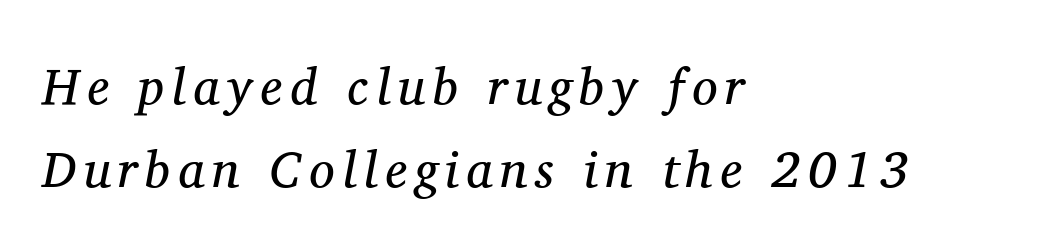
The image shows 51 px regular-weight serif type, italic (leaning right); set left-aligned, normal line spacing (1.62x), not underlined; medium stroke contrast and a medium x-height.
